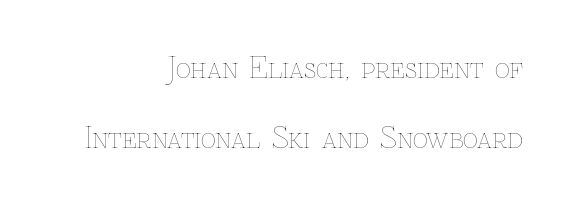
Vertical strokes here are truly vertical. Letters have the restrained weight of plain body copy at most. Right-aligned paragraph, ragged on the left. The gaps between neighbouring characters are ordinary and unremarkable.
